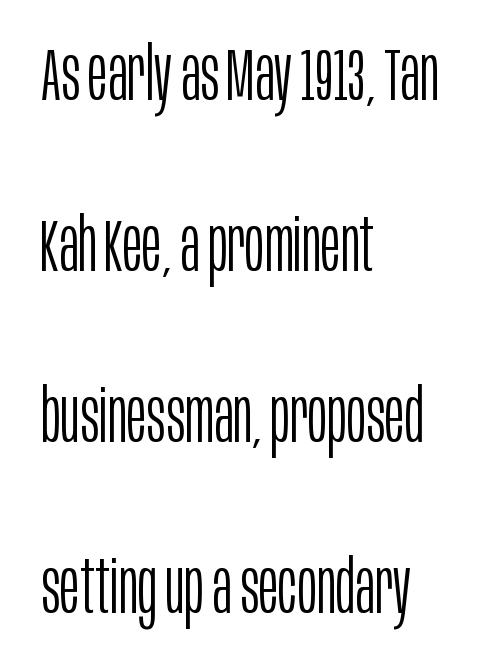
{"serif": "no", "italic": "no", "bold": "no", "weight": "light", "width": "condensed", "stroke_contrast": "low", "x_height": "large", "monospaced": "no", "underline": "no", "align": "left", "line_spacing": "loose", "line_spacing_ratio": 2.31, "letter_spacing": "normal", "letter_spacing_em": 0.0, "glyph_px": 74}
